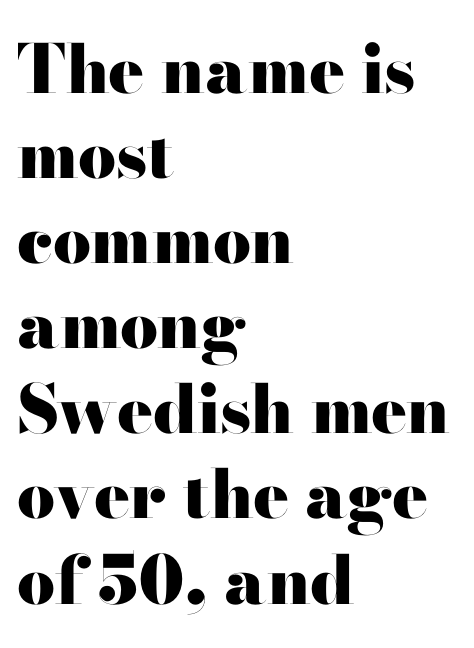
The image shows 67 px heavy, wide serif type, upright; set left-aligned, normal line spacing (1.27x), normal letter spacing, not underlined; high stroke contrast and a small x-height.
